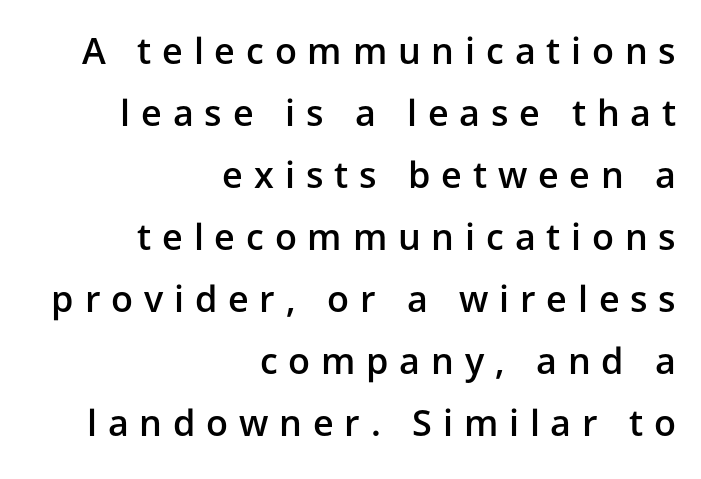
The image shows 36 px semibold sans-serif type, upright; set right-aligned, line spacing 1.72x, unusually wide letter spacing (+0.3 em), not underlined; low stroke contrast and a medium x-height.
